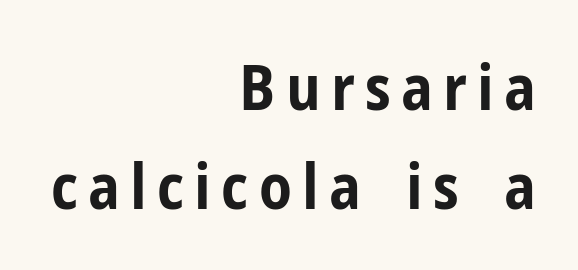
Q: Is the text bold? A: Yes.
Q: Is the text italic (slanted)? A: No, it is upright.
Q: Is the typeface a serif or a sans-serif typeface? A: Sans-serif.
Q: Is the text underlined? A: No.
Q: How is the paragraph aligned? A: Right-aligned.
Q: Is the spacing between lines tight, normal or loose? A: Normal.
Q: Width (condensed, normal, or wide)? A: Condensed.
Q: Stroke contrast? A: Low.
Q: x-height? A: Medium.
Q: Monospaced? A: No.
